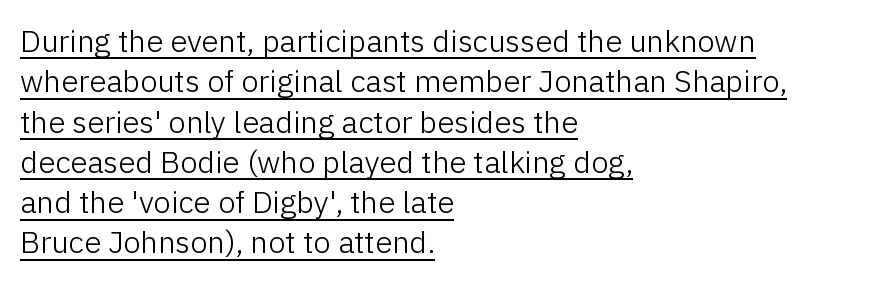
This rendering features underlined lettering. Does the lettering tilt? It doesn't — this is upright. Words appear dense and cohesive because spacing is normal. In terms of leading, this rendering sits right in the middle. Is this a sans? Yes — the strokes have no serifs. Visually the block forms a straight wall on the left and a jagged coastline on the right.
